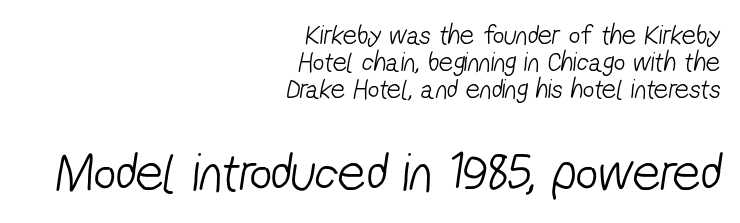
Q: Is the text bold? A: No.
Q: Is the typeface a serif or a sans-serif typeface? A: Sans-serif.
Q: Is the text underlined? A: No.
Q: How is the paragraph aligned? A: Right-aligned.
Q: Is the spacing between letters normal or unusually wide? A: Normal.
Q: Is the spacing between lines tight, normal or loose? A: Tight.
Q: Which block of text is set in a larger size, the first (top) or the second (bottom)? A: The second (bottom) one.
Q: Width (condensed, normal, or wide)? A: Condensed.
Q: Stroke contrast? A: Low.
Q: x-height? A: Medium.
Q: Monospaced? A: No.
